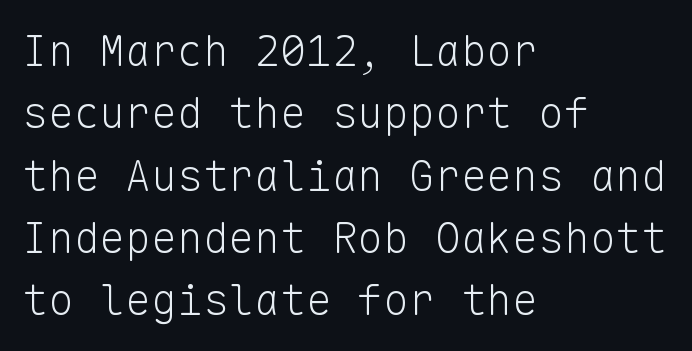
The image shows 43 px light sans-serif type, upright, monospaced; set left-aligned, normal line spacing (1.45x), normal letter spacing, not underlined; low stroke contrast and a medium x-height.
